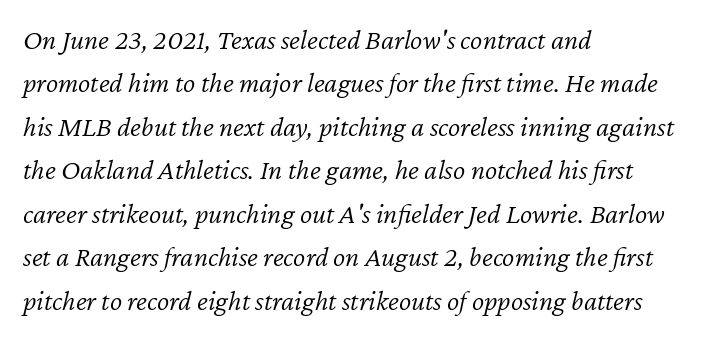
Q: Is the text bold? A: No.
Q: Is the text italic (slanted)? A: Yes, it leans right by about 12 degrees.
Q: Is the text underlined? A: No.
Q: How is the paragraph aligned? A: Left-aligned.
Q: Is the spacing between letters normal or unusually wide? A: Normal.
Q: Is the spacing between lines tight, normal or loose? A: Normal.
Q: Width (condensed, normal, or wide)? A: Normal.
Q: Stroke contrast? A: Low.
Q: x-height? A: Medium.
Q: Monospaced? A: No.
